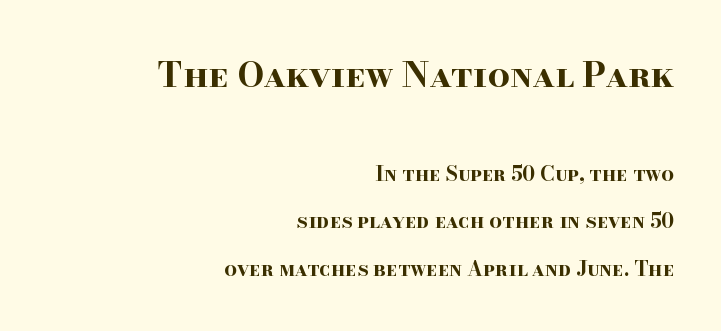
Heft: maximum for text — a bold. Do the letters lean? They stand straight. Does the bottom block carry the larger type? No, the top block does. The gaps between neighbouring characters are ordinary and unremarkable. Notice the wide empty band between every row — that's loose leading.
